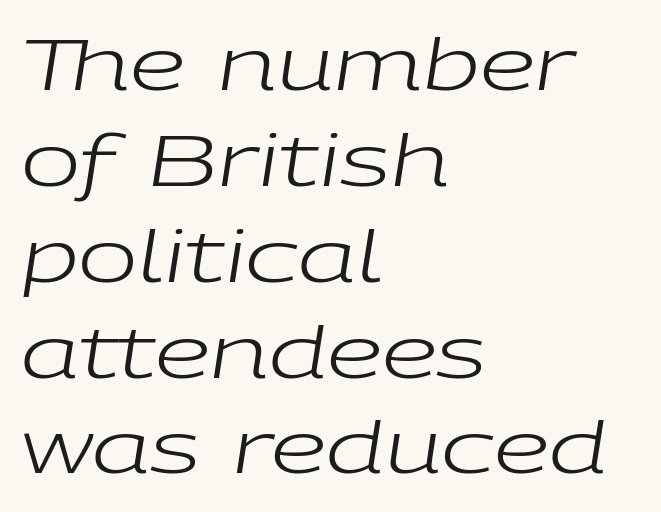
Q: Is the text bold? A: No.
Q: Is the text italic (slanted)? A: Yes, it leans right by about 9 degrees.
Q: Is the text underlined? A: No.
Q: How is the paragraph aligned? A: Left-aligned.
Q: Is the spacing between letters normal or unusually wide? A: Normal.
Q: Is the spacing between lines tight, normal or loose? A: Normal.
Q: Width (condensed, normal, or wide)? A: Wide.
Q: Stroke contrast? A: Low.
Q: x-height? A: Medium.
Q: Monospaced? A: No.
